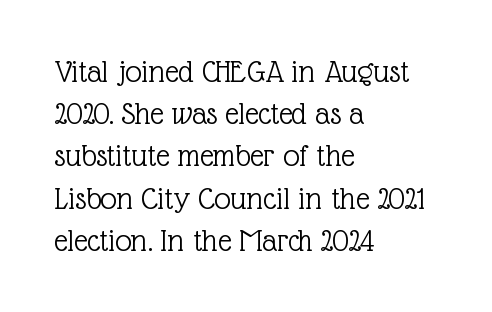
Q: Is the text bold? A: No.
Q: Is the text italic (slanted)? A: No, it is upright.
Q: Is the typeface a serif or a sans-serif typeface? A: Serif.
Q: Is the text underlined? A: No.
Q: How is the paragraph aligned? A: Left-aligned.
Q: Is the spacing between letters normal or unusually wide? A: Normal.
Q: Is the spacing between lines tight, normal or loose? A: Normal.
Q: Width (condensed, normal, or wide)? A: Normal.
Q: x-height? A: Medium.
Q: Monospaced? A: No.
